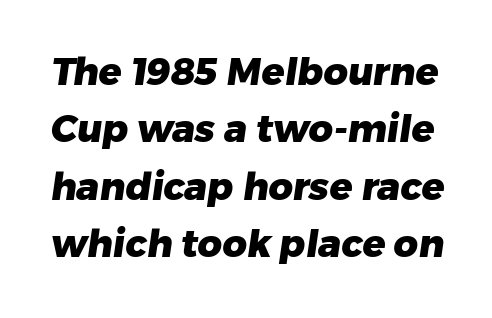
Q: Is the text bold? A: Yes.
Q: Is the typeface a serif or a sans-serif typeface? A: Sans-serif.
Q: Is the text underlined? A: No.
Q: Is the spacing between letters normal or unusually wide? A: Normal.
Q: Is the spacing between lines tight, normal or loose? A: Normal.
Q: Width (condensed, normal, or wide)? A: Normal.
Q: Stroke contrast? A: Low.
Q: x-height? A: Medium.
Q: Monospaced? A: No.
